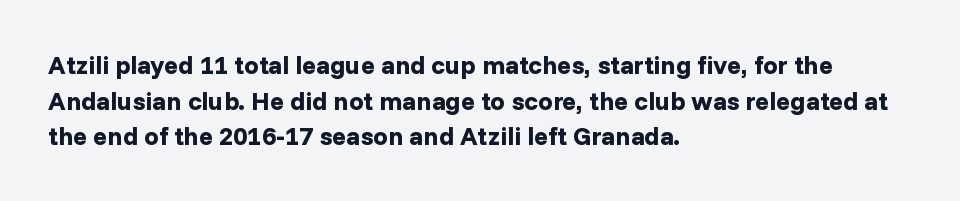
The image shows 26 px bold type, upright; set left-aligned, normal line spacing (1.37x), normal letter spacing, not underlined.
